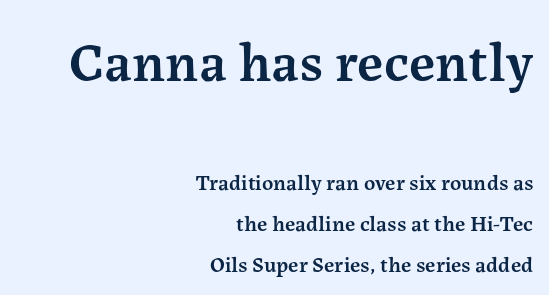
{"serif": "yes", "italic": "no", "bold": "semi", "weight": "semibold", "width": "normal", "stroke_contrast": "medium", "x_height": "medium", "monospaced": "no", "underline": "no", "align": "right", "line_spacing_ratio": 1.85, "letter_spacing": "normal", "letter_spacing_em": 0.0, "larger_block": "first", "size_ratio": 2.55, "glyph_px": 56}
